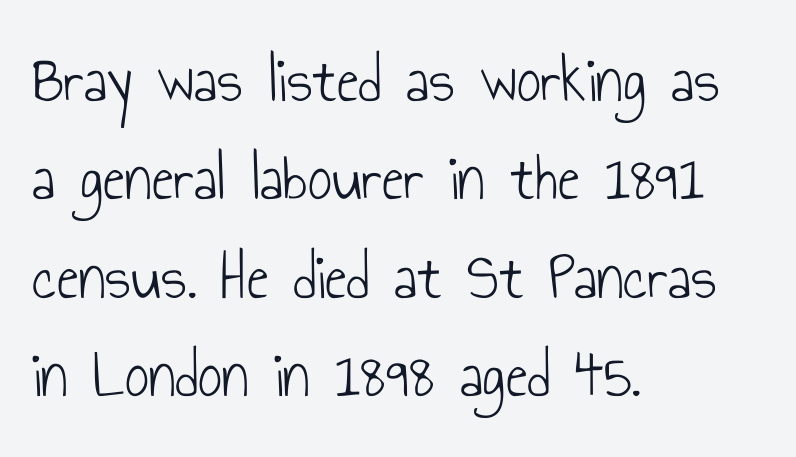
The image shows 67 px light, condensed sans-serif type, upright; set left-aligned, normal line spacing (1.47x), normal letter spacing, not underlined; low stroke contrast and a small x-height.
